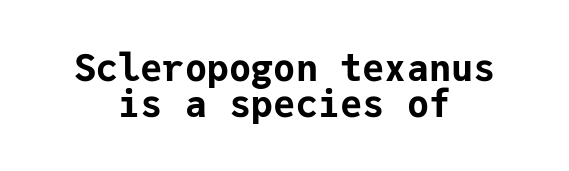
{"serif": "no", "italic": "no", "bold": "yes", "weight": "bold", "width": "normal", "stroke_contrast": "low", "x_height": "medium", "monospaced": "yes", "underline": "no", "align": "center", "line_spacing": "tight", "line_spacing_ratio": 0.96, "letter_spacing": "normal", "letter_spacing_em": 0.0, "glyph_px": 37}
